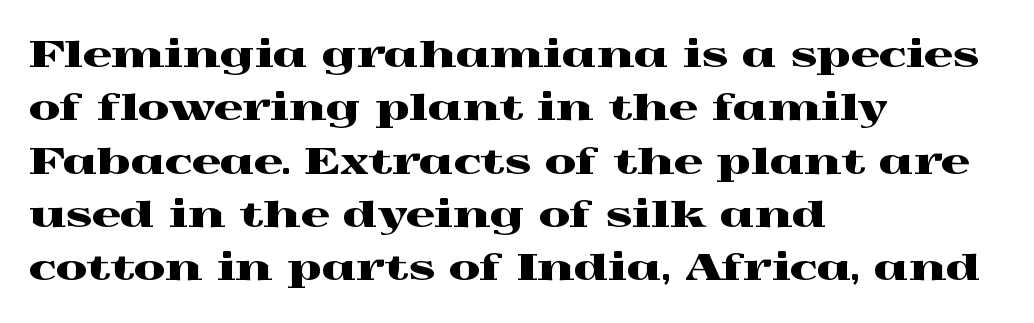
Horizontally, the lines are justified to the leading edge only. Interline gaps are of average width in this sample. Note the varied advance widths — an 'i' is clearly narrower than an 'm'. The characters display serif detailing at their extremities. Each row of text sits above clean, open space.
